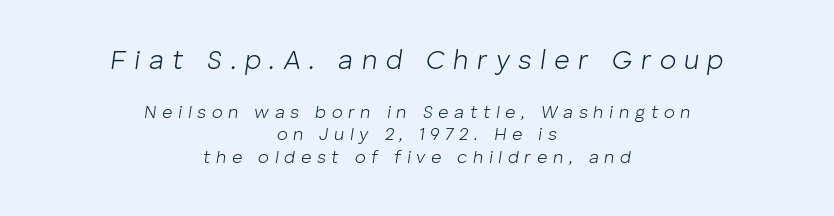
This sample is center-justified, so both line endings float freely. The space between consecutive lines is moderate. Decoration check: the copy has no underline. Look at the glyph heights: the upper group is clearly the bigger setting.
